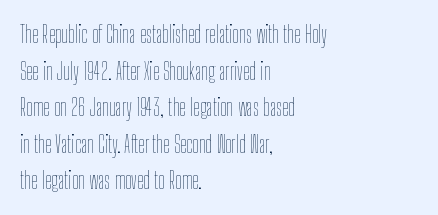
Q: Is the text bold? A: No.
Q: Is the text italic (slanted)? A: No, it is upright.
Q: Is the text underlined? A: No.
Q: How is the paragraph aligned? A: Left-aligned.
Q: Is the spacing between letters normal or unusually wide? A: Normal.
Q: Is the spacing between lines tight, normal or loose? A: Normal.
